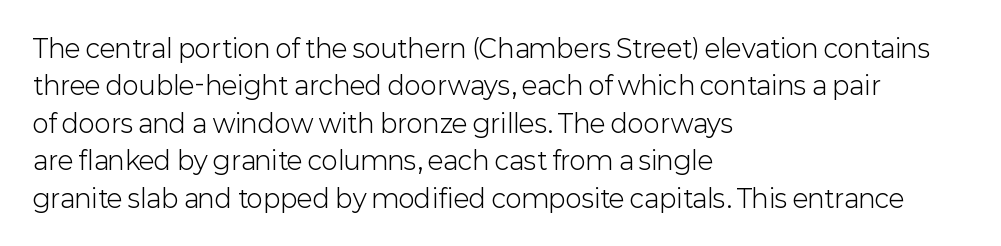
Q: Is the text bold? A: No.
Q: Is the text italic (slanted)? A: No, it is upright.
Q: Is the text underlined? A: No.
Q: How is the paragraph aligned? A: Left-aligned.
Q: Is the spacing between letters normal or unusually wide? A: Normal.
Q: Is the spacing between lines tight, normal or loose? A: Normal.
